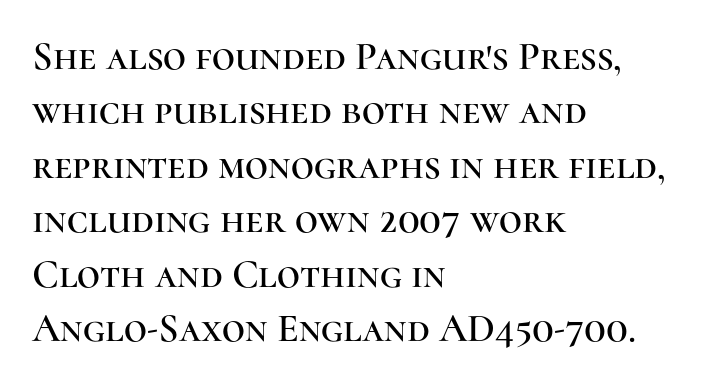
Q: Is the text italic (slanted)? A: No, it is upright.
Q: Is the typeface a serif or a sans-serif typeface? A: Serif.
Q: Is the text underlined? A: No.
Q: How is the paragraph aligned? A: Left-aligned.
Q: Is the spacing between letters normal or unusually wide? A: Normal.
Q: Is the spacing between lines tight, normal or loose? A: Normal.
Q: Width (condensed, normal, or wide)? A: Normal.
Q: Stroke contrast? A: High.
Q: x-height? A: Medium.
Q: Monospaced? A: No.
